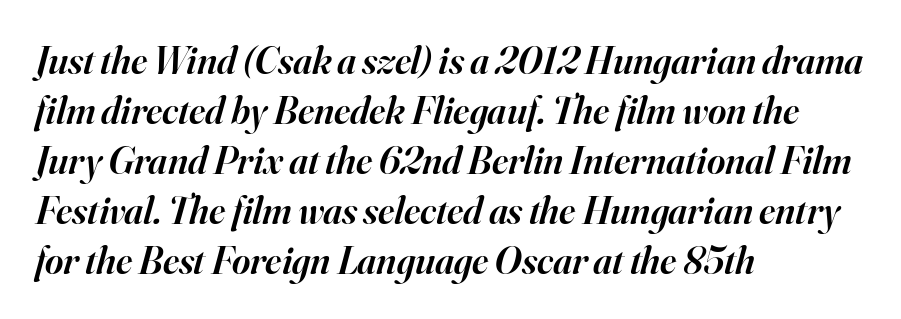
Q: Is the text bold? A: Semi-bold.
Q: Is the text italic (slanted)? A: Yes, it leans right by about 16 degrees.
Q: Is the typeface a serif or a sans-serif typeface? A: Serif.
Q: Is the text underlined? A: No.
Q: How is the paragraph aligned? A: Left-aligned.
Q: Is the spacing between letters normal or unusually wide? A: Normal.
Q: Is the spacing between lines tight, normal or loose? A: Normal.
Q: Width (condensed, normal, or wide)? A: Normal.
Q: Stroke contrast? A: High.
Q: x-height? A: Small.
Q: Monospaced? A: No.
